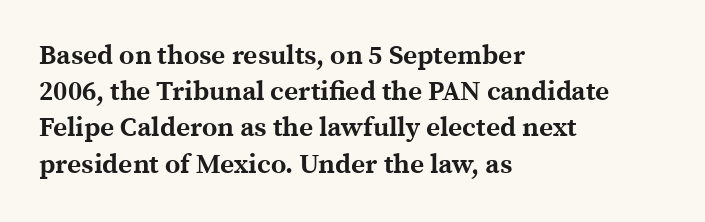
Q: Is the text bold? A: Yes.
Q: Is the text italic (slanted)? A: No, it is upright.
Q: Is the text underlined? A: No.
Q: How is the paragraph aligned? A: Left-aligned.
Q: Is the spacing between letters normal or unusually wide? A: Normal.
Q: Is the spacing between lines tight, normal or loose? A: Normal.
